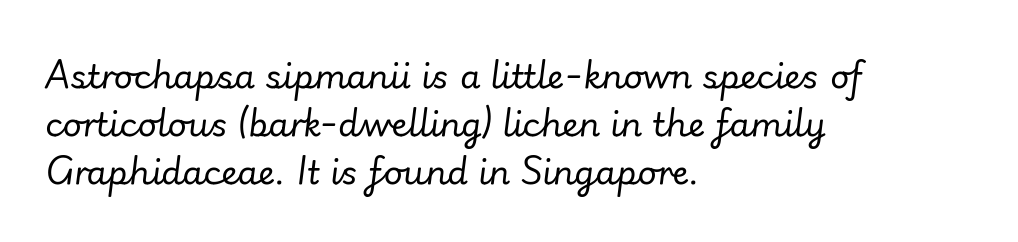
The face looks like a standard text weight, possibly lighter. You could call the tracking neutral — neither tight nor loose. Each letter keeps its own natural width here, so spacing adapts to shape. Slanted lettering throughout.
